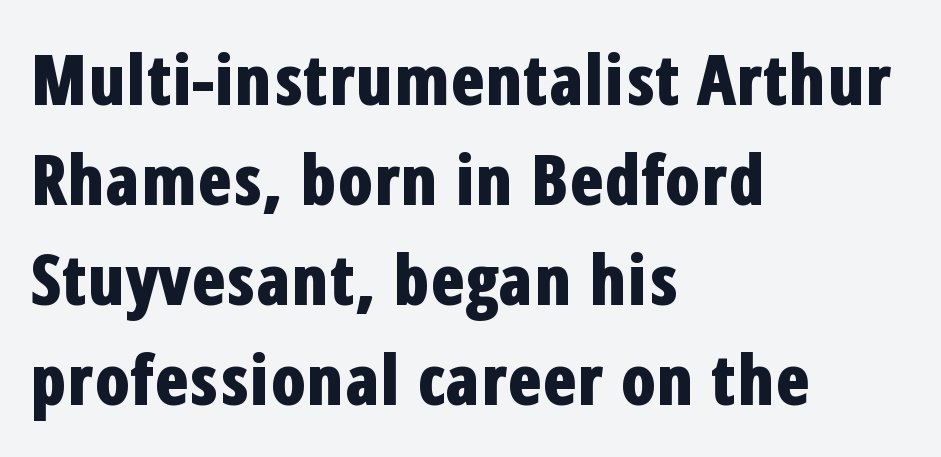
{"serif": "no", "italic": "no", "bold": "yes", "weight": "bold", "width": "condensed", "stroke_contrast": "low", "x_height": "medium", "monospaced": "no", "underline": "no", "align": "left", "line_spacing": "normal", "line_spacing_ratio": 1.43, "letter_spacing": "normal", "letter_spacing_em": 0.0, "glyph_px": 70}
